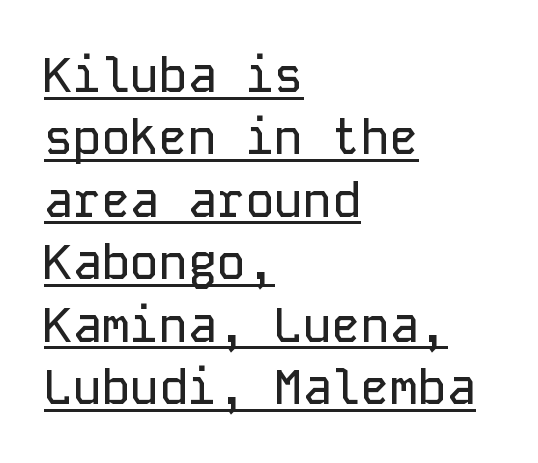
Q: Is the text italic (slanted)? A: No, it is upright.
Q: Is the typeface a serif or a sans-serif typeface? A: Sans-serif.
Q: Is the text underlined? A: Yes.
Q: How is the paragraph aligned? A: Left-aligned.
Q: Is the spacing between letters normal or unusually wide? A: Normal.
Q: Is the spacing between lines tight, normal or loose? A: Normal.
Q: Width (condensed, normal, or wide)? A: Normal.
Q: Stroke contrast? A: Low.
Q: x-height? A: Medium.
Q: Monospaced? A: Yes.
